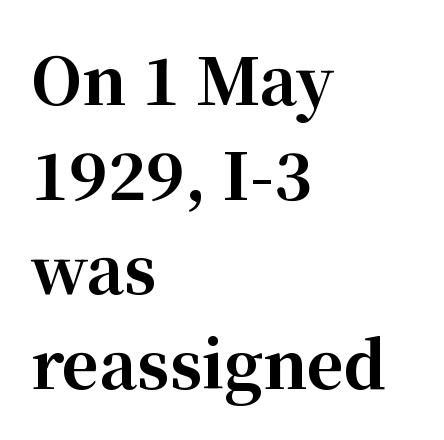
Q: Is the text bold? A: Yes.
Q: Is the text italic (slanted)? A: No, it is upright.
Q: Is the typeface a serif or a sans-serif typeface? A: Serif.
Q: Is the text underlined? A: No.
Q: How is the paragraph aligned? A: Left-aligned.
Q: Is the spacing between letters normal or unusually wide? A: Normal.
Q: Is the spacing between lines tight, normal or loose? A: Normal.
Q: Width (condensed, normal, or wide)? A: Normal.
Q: Stroke contrast? A: High.
Q: x-height? A: Medium.
Q: Monospaced? A: No.
